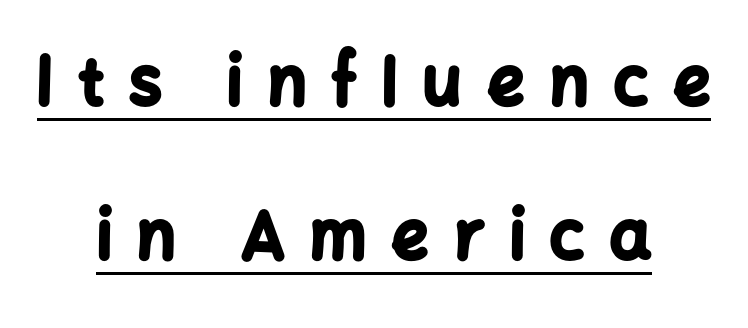
Letterform terminals end flat and unadorned throughout the passage. Is there much room between lines? Yes — plenty of vertical air separates them. Is the type bold? Yes — the strokes are clearly thick and heavy. The words here are underlined. Designer's note — italics off, roman on.
